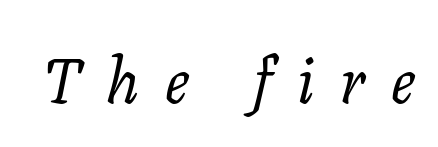
{"serif": "yes", "italic": "yes", "lean": "right", "slant_degrees": 11, "bold": "no", "weight": "regular", "width": "normal", "stroke_contrast": "low", "x_height": "medium", "monospaced": "no", "underline": "no", "letter_spacing": "wide", "letter_spacing_em": 0.41, "glyph_px": 64}
